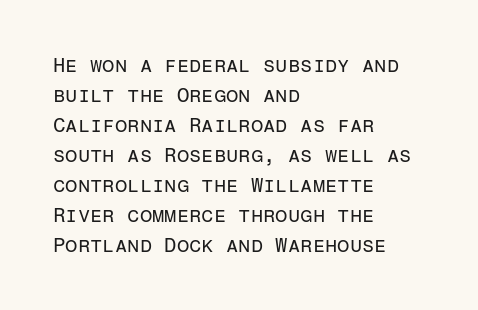
The image shows 20 px text type, upright; set left-aligned, normal line spacing (1.5x), normal letter spacing, not underlined.
